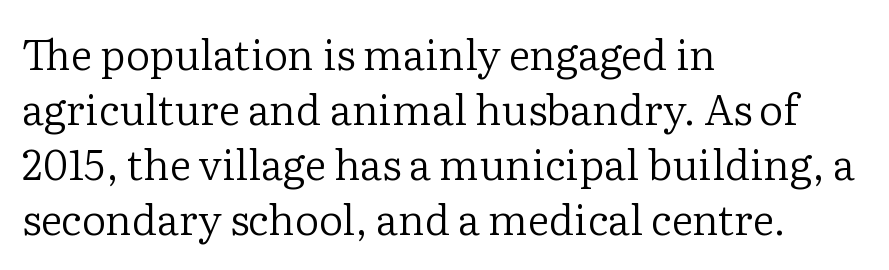
{"serif": "yes", "italic": "no", "bold": "no", "weight": "regular", "width": "normal", "stroke_contrast": "low", "x_height": "medium", "monospaced": "no", "underline": "no", "align": "left", "line_spacing": "normal", "line_spacing_ratio": 1.31, "letter_spacing": "normal", "letter_spacing_em": 0.0, "glyph_px": 42}
